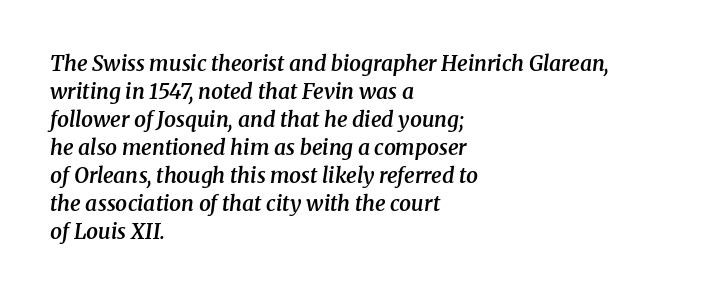
The space between consecutive lines is moderate. Strokes here are thickened, but only to semibold level. Honestly, there is no underline to notice here at all. These lines stack with their left ends in a neat column. In terms of posture, this sample is oblique.
